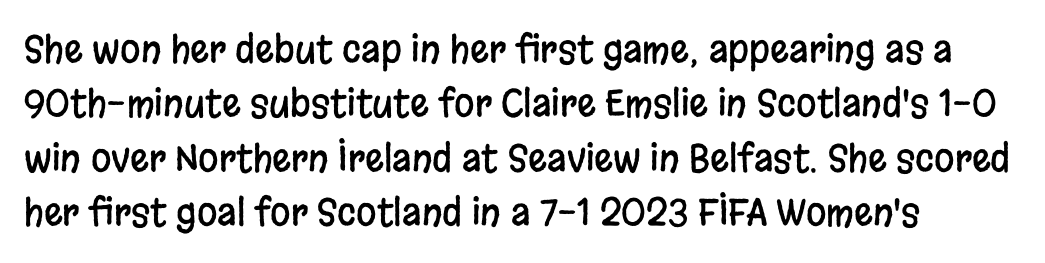
Q: Is the text italic (slanted)? A: No, it is upright.
Q: Is the typeface a serif or a sans-serif typeface? A: Sans-serif.
Q: Is the text underlined? A: No.
Q: How is the paragraph aligned? A: Left-aligned.
Q: Is the spacing between letters normal or unusually wide? A: Normal.
Q: Is the spacing between lines tight, normal or loose? A: Normal.
Q: Width (condensed, normal, or wide)? A: Condensed.
Q: Stroke contrast? A: Low.
Q: x-height? A: Large.
Q: Monospaced? A: No.
